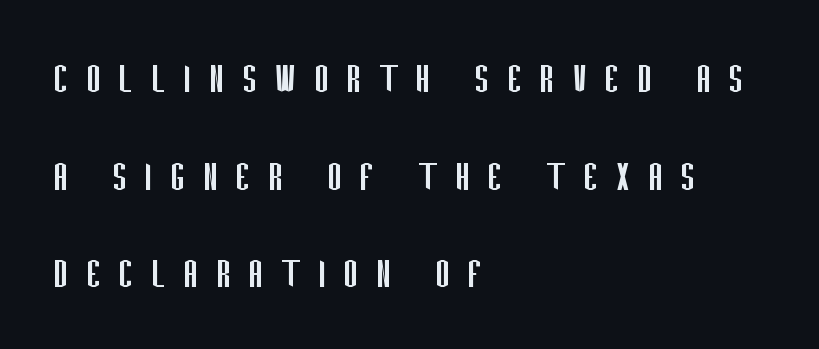
{"serif": "no", "italic": "no", "bold": "no", "weight": "regular", "width": "condensed", "stroke_contrast": "low", "x_height": "large", "monospaced": "no", "underline": "no", "align": "left", "line_spacing": "loose", "line_spacing_ratio": 2.12, "letter_spacing": "wide", "letter_spacing_em": 0.37, "glyph_px": 46}
